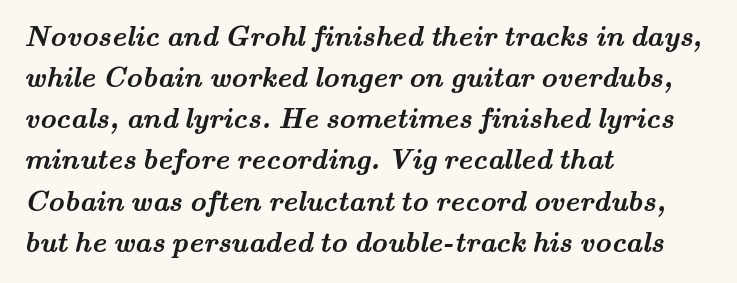
The image shows 28 px semibold, wide serif type; set left-aligned, normal line spacing (1.47x), normal letter spacing, not underlined; medium stroke contrast and a small x-height.
